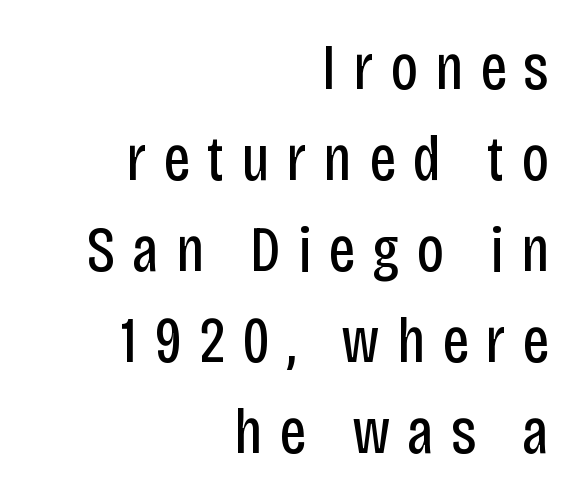
{"serif": "no", "italic": "no", "bold": "no", "weight": "regular", "width": "condensed", "stroke_contrast": "low", "x_height": "large", "monospaced": "no", "underline": "no", "align": "right", "line_spacing": "normal", "line_spacing_ratio": 1.4, "letter_spacing": "wide", "letter_spacing_em": 0.26, "glyph_px": 65}
